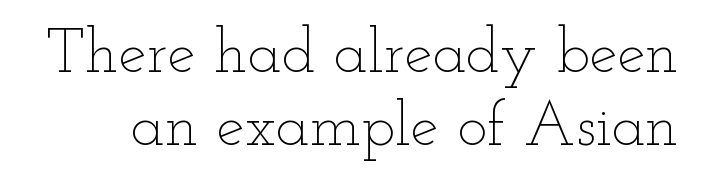
{"italic": "no", "bold": "no", "weight": "thin", "width": "wide", "stroke_contrast": "low", "x_height": "small", "monospaced": "no", "underline": "no", "line_spacing_ratio": 1.16, "letter_spacing": "normal", "letter_spacing_em": 0.0, "glyph_px": 63}
